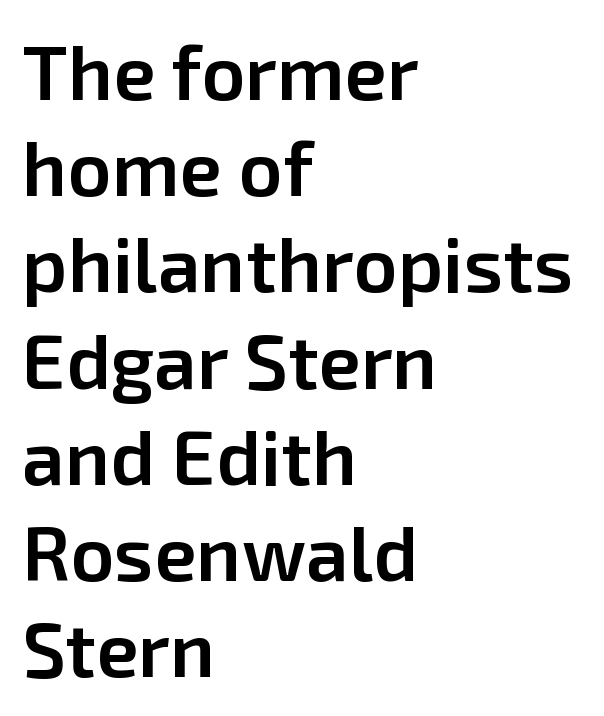
{"serif": "no", "italic": "no", "bold": "semi", "weight": "semibold", "width": "normal", "stroke_contrast": "low", "x_height": "medium", "monospaced": "no", "underline": "no", "align": "left", "line_spacing": "normal", "line_spacing_ratio": 1.25, "letter_spacing": "normal", "letter_spacing_em": 0.0, "glyph_px": 77}
